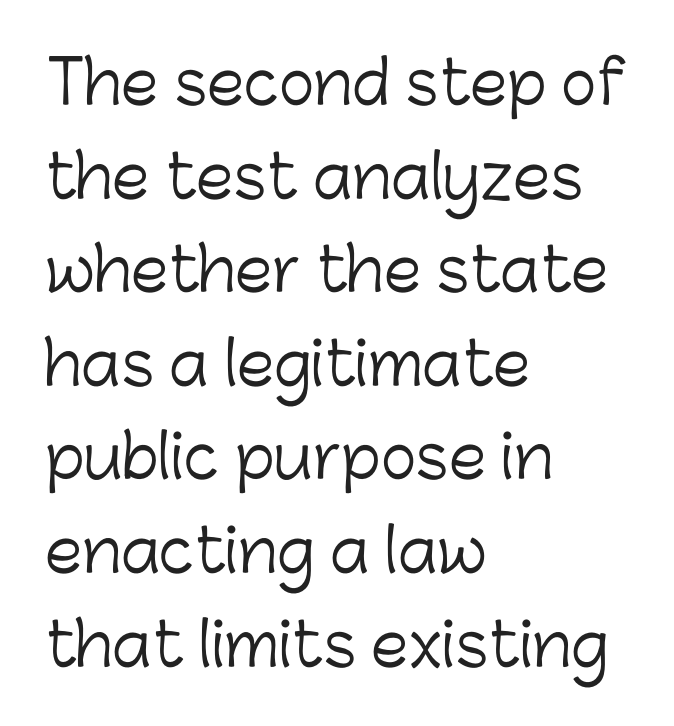
{"serif": "no", "italic": "no", "bold": "no", "weight": "light", "width": "normal", "stroke_contrast": "low", "x_height": "medium", "monospaced": "no", "underline": "no", "align": "left", "line_spacing": "normal", "line_spacing_ratio": 1.56, "letter_spacing": "normal", "letter_spacing_em": 0.0, "glyph_px": 60}
